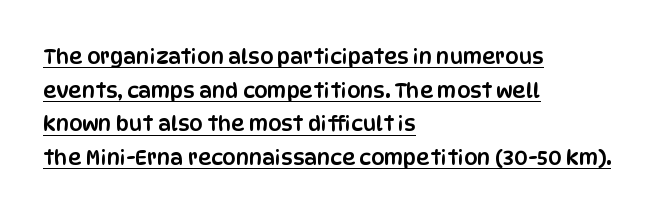
{"italic": "no", "underline": "yes", "align": "left", "line_spacing": "normal", "line_spacing_ratio": 1.6, "letter_spacing": "normal", "letter_spacing_em": 0.0, "glyph_px": 21}
